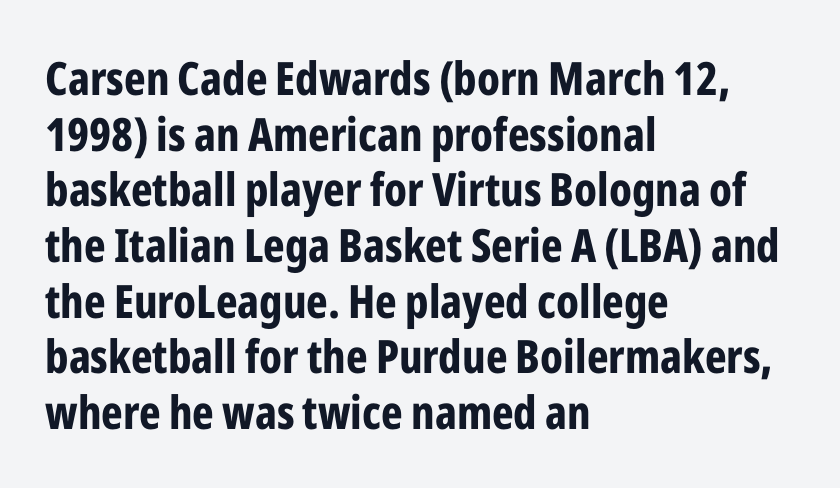
The image shows 46 px bold, condensed sans-serif type, upright; set left-aligned, line spacing 1.21x, normal letter spacing, not underlined; low stroke contrast and a medium x-height.
